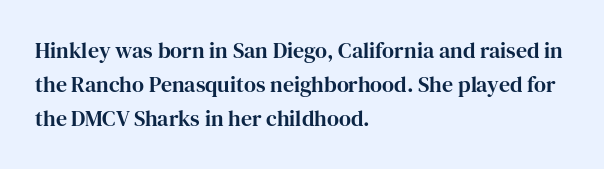
{"italic": "no", "underline": "no", "align": "left", "line_spacing": "normal", "line_spacing_ratio": 1.54, "letter_spacing": "normal", "letter_spacing_em": 0.0, "glyph_px": 22}
